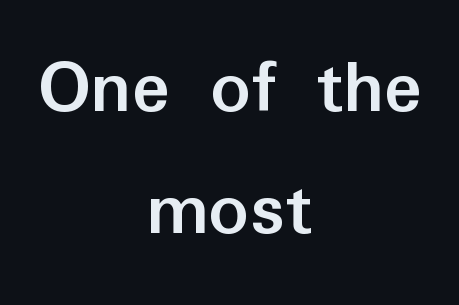
The image shows 79 px semibold sans-serif type, upright; set centered, normal line spacing (1.54x), normal letter spacing, not underlined; low stroke contrast and a medium x-height.
